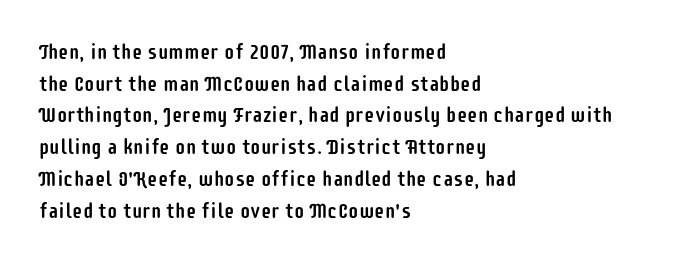
The image shows 21 px text type, upright; set left-aligned, normal line spacing (1.51x), normal letter spacing, not underlined.
